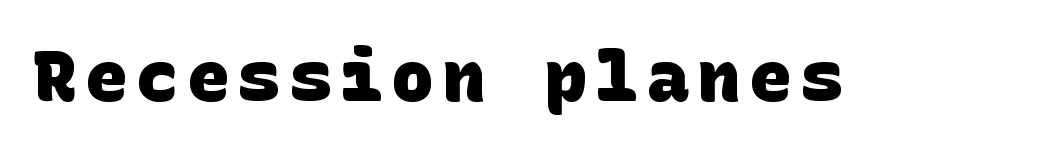
The image shows 70 px heavy sans-serif type; set not underlined; low stroke contrast and a large x-height.
